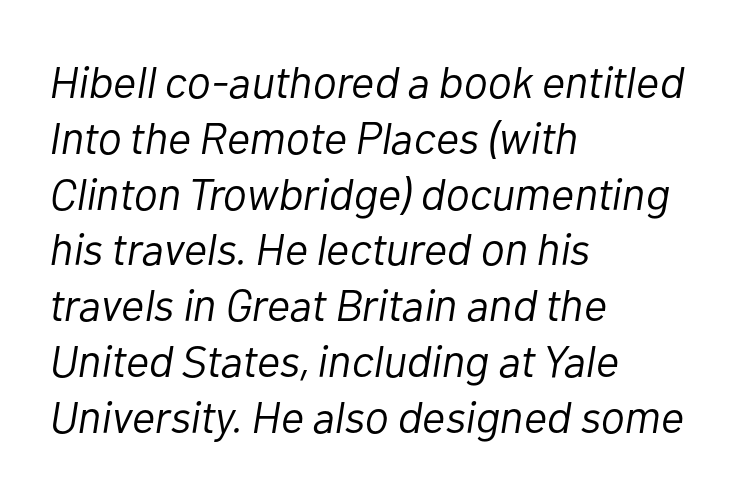
The image shows 45 px light type, italic (leaning right); set left-aligned, line spacing 1.24x, normal letter spacing, not underlined; low stroke contrast and a medium x-height.
